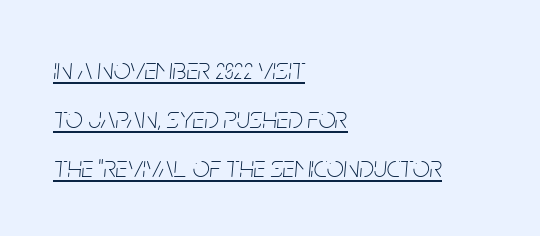
{"italic": "yes", "lean": "right", "slant_degrees": 5, "bold": "no", "weight": "thin", "width": "condensed", "stroke_contrast": "low", "x_height": "large", "monospaced": "no", "underline": "yes", "align": "left", "line_spacing": "normal", "line_spacing_ratio": 1.64, "letter_spacing": "normal", "letter_spacing_em": 0.0, "glyph_px": 30}
